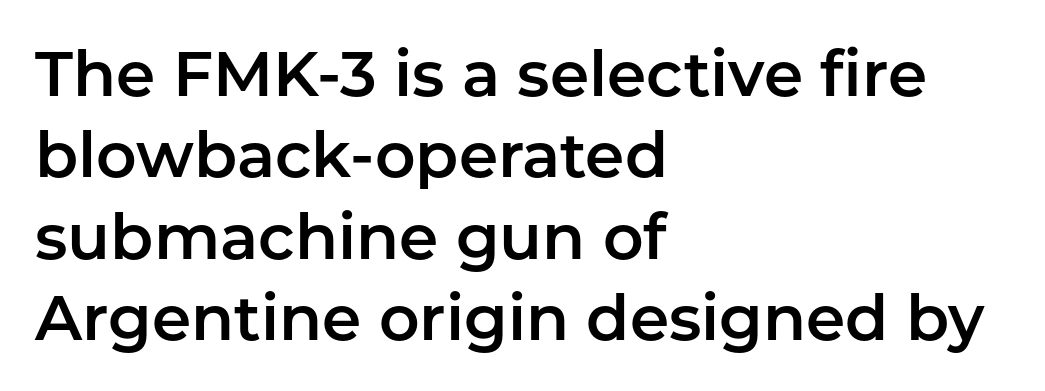
{"serif": "no", "italic": "no", "width": "normal", "stroke_contrast": "low", "x_height": "medium", "monospaced": "no", "underline": "no", "align": "left", "line_spacing": "normal", "line_spacing_ratio": 1.29, "letter_spacing": "normal", "letter_spacing_em": 0.0, "glyph_px": 63}
